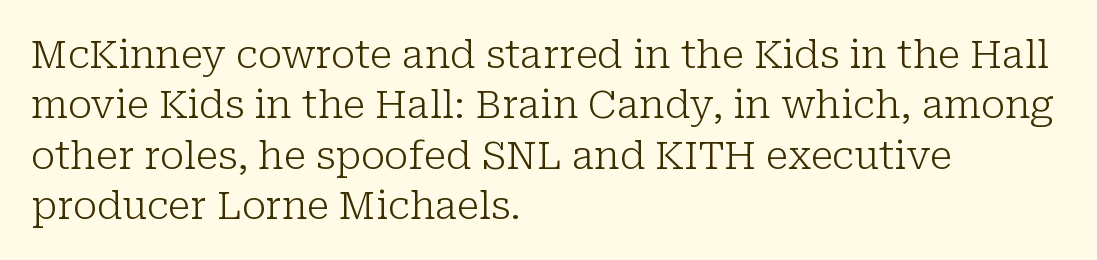
{"serif": "yes", "italic": "no", "bold": "no", "weight": "light", "width": "normal", "stroke_contrast": "low", "x_height": "medium", "monospaced": "no", "underline": "no", "align": "left", "line_spacing": "normal", "line_spacing_ratio": 1.29, "letter_spacing": "normal", "letter_spacing_em": 0.0, "glyph_px": 39}
